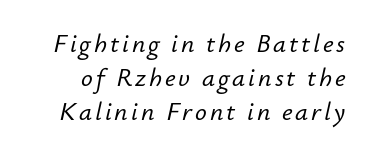
{"italic": "yes", "lean": "right", "slant_degrees": 12, "underline": "no", "line_spacing": "normal", "line_spacing_ratio": 1.31, "glyph_px": 26}
